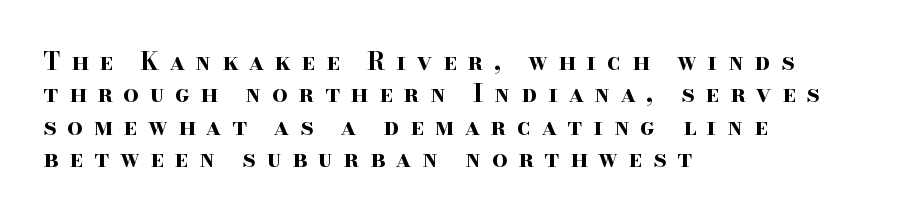
Between one letter and the next there's a generous, obvious gap. Bold? Absolutely — the strokes are thick and heavy. This is the regular roman posture of the typeface. A clean baseline with only descenders dipping below it. This rendering uses left alignment, leaving the right contour irregular.
